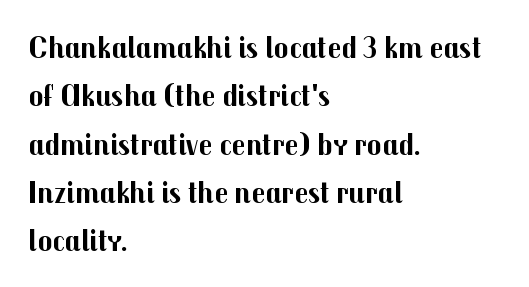
The passage shown stacks its lines at a standard gap. Students, this is bold: see how much ink each stroke carries. There is no visible air inserted between adjacent glyphs. Look at the bottom of the vertical strokes: they stop flat, with no serifs.
